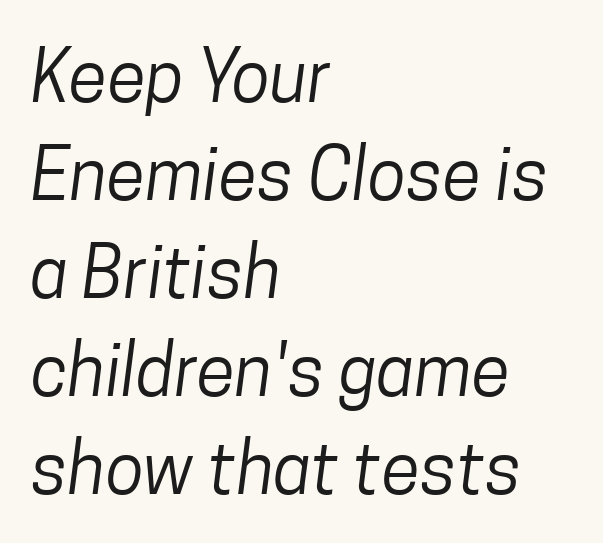
Q: Is the text bold? A: No.
Q: Is the typeface a serif or a sans-serif typeface? A: Sans-serif.
Q: Is the text underlined? A: No.
Q: How is the paragraph aligned? A: Left-aligned.
Q: Is the spacing between letters normal or unusually wide? A: Normal.
Q: Is the spacing between lines tight, normal or loose? A: Normal.
Q: Width (condensed, normal, or wide)? A: Condensed.
Q: Stroke contrast? A: Low.
Q: x-height? A: Medium.
Q: Monospaced? A: No.
